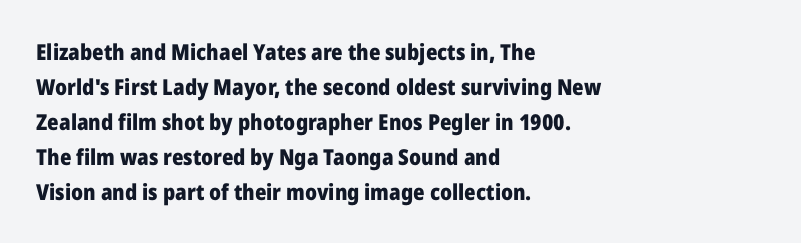
The image shows 22 px bold type, upright; set left-aligned, normal line spacing (1.59x), normal letter spacing, not underlined.
